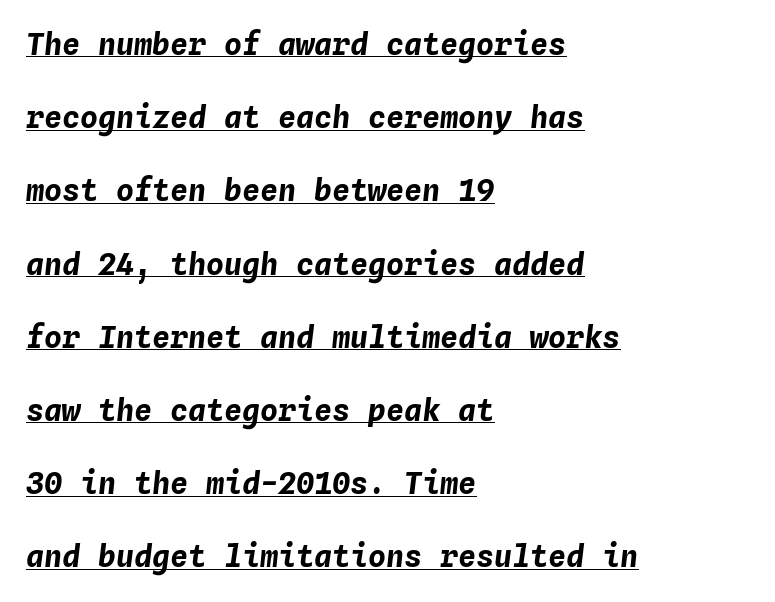
{"italic": "yes", "lean": "right", "slant_degrees": 4, "bold": "yes", "weight": "bold", "width": "normal", "stroke_contrast": "low", "x_height": "medium", "monospaced": "yes", "underline": "yes", "align": "left", "line_spacing": "loose", "line_spacing_ratio": 2.44, "letter_spacing": "normal", "letter_spacing_em": 0.0, "glyph_px": 30}
